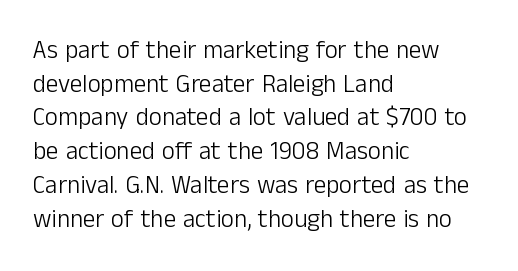
Q: Is the text bold? A: No.
Q: Is the text italic (slanted)? A: No, it is upright.
Q: Is the text underlined? A: No.
Q: How is the paragraph aligned? A: Left-aligned.
Q: Is the spacing between letters normal or unusually wide? A: Normal.
Q: Is the spacing between lines tight, normal or loose? A: Normal.
